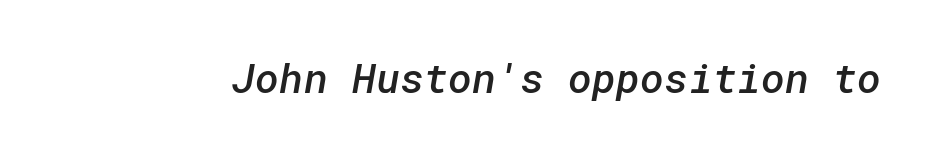
The strip under each line holds only bare page. Note: no serifs on the glyphs. What stands out about the letter spacing? Nothing — it is the standard amount. Stems and bowls a touch heavier than normal — semibold.
